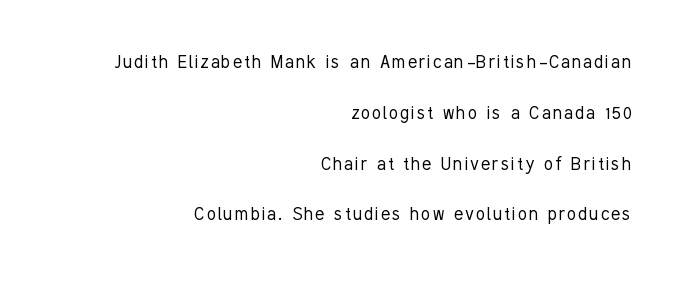
{"italic": "no", "bold": "no", "underline": "no", "align": "right", "line_spacing": "loose", "line_spacing_ratio": 2.42, "glyph_px": 21}
